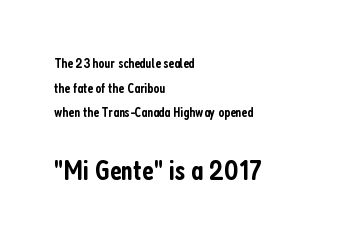
Q: Is the text bold? A: Semi-bold.
Q: Is the text italic (slanted)? A: No, it is upright.
Q: Is the typeface a serif or a sans-serif typeface? A: Sans-serif.
Q: Is the text underlined? A: No.
Q: How is the paragraph aligned? A: Left-aligned.
Q: Is the spacing between letters normal or unusually wide? A: Normal.
Q: Which block of text is set in a larger size, the first (top) or the second (bottom)? A: The second (bottom) one.
Q: Width (condensed, normal, or wide)? A: Condensed.
Q: Stroke contrast? A: Low.
Q: x-height? A: Medium.
Q: Monospaced? A: No.
